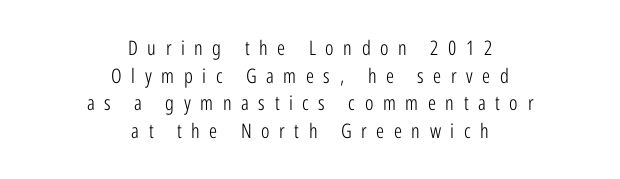
Q: Is the text bold? A: No.
Q: Is the text italic (slanted)? A: No, it is upright.
Q: Is the text underlined? A: No.
Q: How is the paragraph aligned? A: Centered.
Q: Is the spacing between letters normal or unusually wide? A: Unusually wide.
Q: Is the spacing between lines tight, normal or loose? A: Normal.
